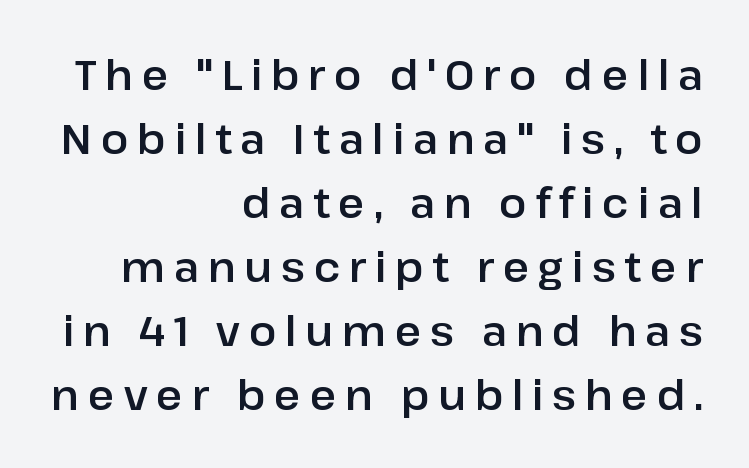
Q: Is the text italic (slanted)? A: No, it is upright.
Q: Is the typeface a serif or a sans-serif typeface? A: Sans-serif.
Q: Is the text underlined? A: No.
Q: How is the paragraph aligned? A: Right-aligned.
Q: Is the spacing between letters normal or unusually wide? A: Unusually wide.
Q: Is the spacing between lines tight, normal or loose? A: Normal.
Q: Width (condensed, normal, or wide)? A: Normal.
Q: Stroke contrast? A: Low.
Q: x-height? A: Medium.
Q: Monospaced? A: No.
